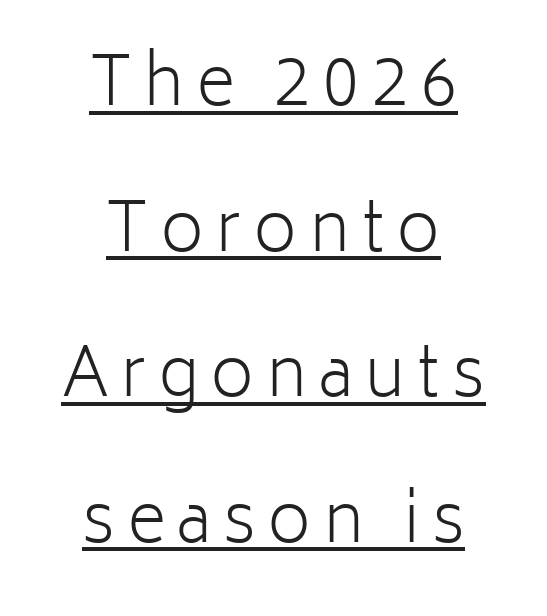
Line starts and ends both wander, symmetrically. Every word sits above its own underline. Do the letters lean? They stand straight. Look at the bottom of the vertical strokes: they stop flat, with no serifs. Rows of type keep a wide berth in the vertical direction.
